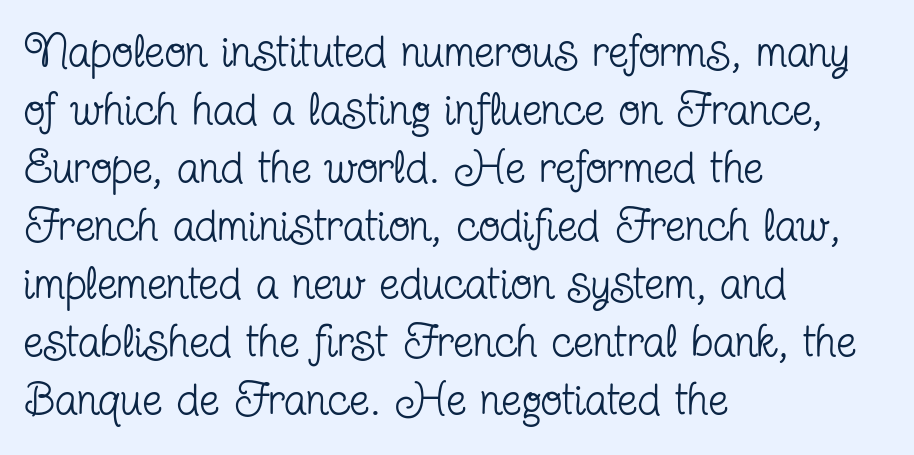
{"serif": "yes", "italic": "no", "bold": "no", "weight": "regular", "width": "condensed", "stroke_contrast": "low", "x_height": "medium", "monospaced": "no", "underline": "no", "align": "left", "line_spacing": "normal", "line_spacing_ratio": 1.29, "letter_spacing": "normal", "letter_spacing_em": 0.0, "glyph_px": 45}
